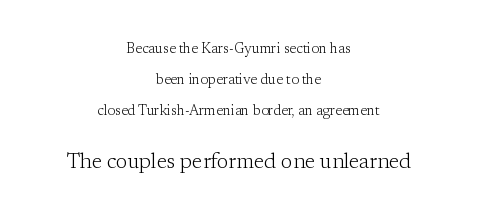
A light-to-regular cut is what we see here. Compared with a flush-left layout, this one balances lines on the center instead. Check the space under the baseline: it is left empty. Every stem runs plumb, perpendicular to the baseline. Small over large — that's the arrangement of the two blocks here.
